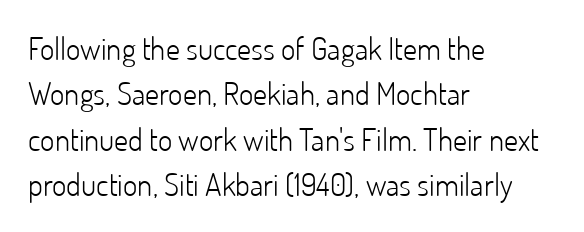
{"serif": "no", "italic": "no", "bold": "no", "weight": "light", "width": "normal", "stroke_contrast": "low", "x_height": "small", "monospaced": "no", "underline": "no", "align": "left", "line_spacing": "normal", "line_spacing_ratio": 1.46, "letter_spacing": "normal", "letter_spacing_em": 0.0, "glyph_px": 31}
